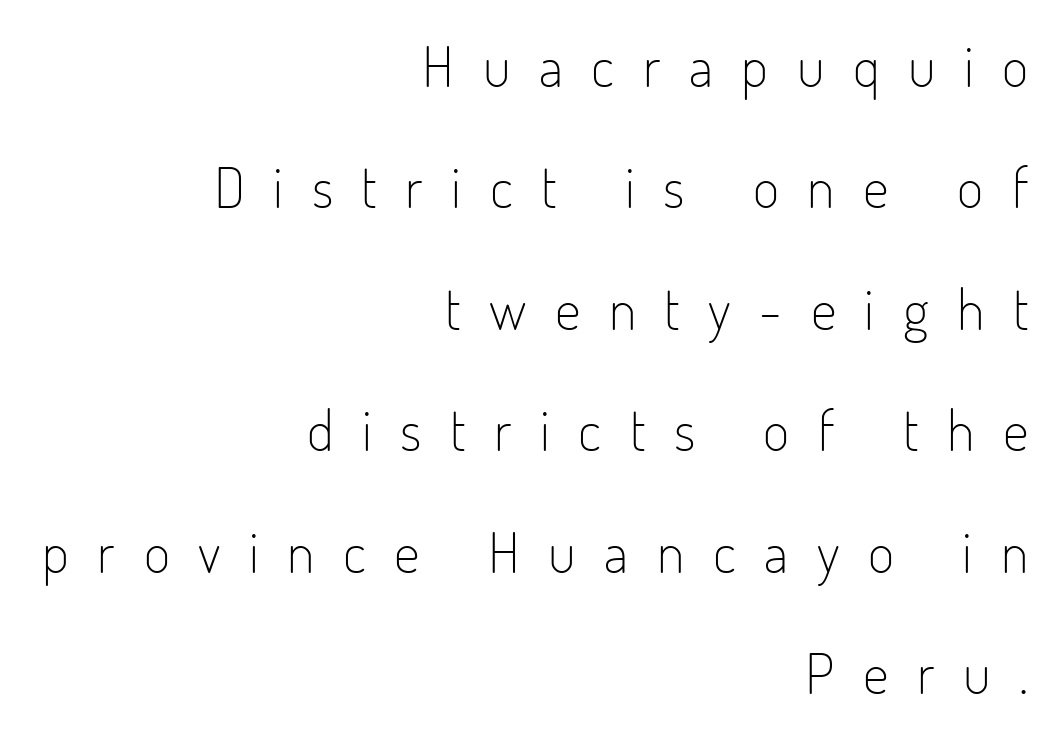
{"serif": "no", "italic": "no", "bold": "no", "weight": "light", "width": "condensed", "stroke_contrast": "low", "x_height": "small", "monospaced": "no", "underline": "no", "align": "right", "line_spacing": "loose", "line_spacing_ratio": 2.13, "letter_spacing": "wide", "letter_spacing_em": 0.5, "glyph_px": 57}
